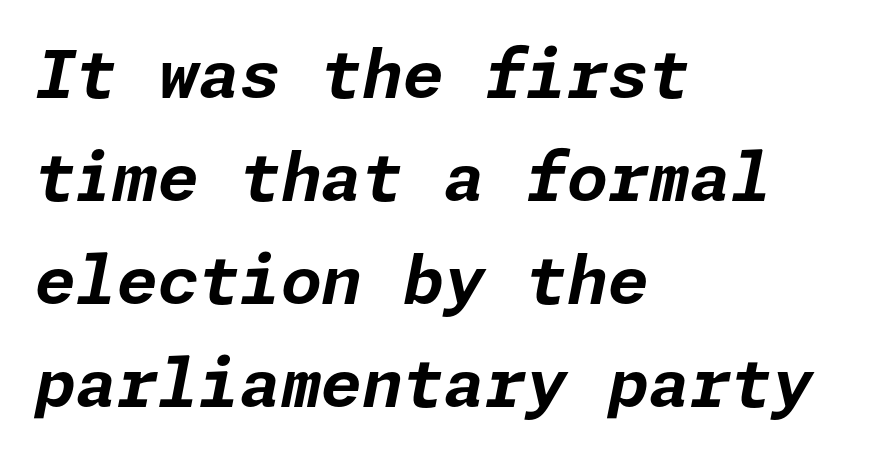
Clear beneath every line of the passage. Line beginnings align vertically; line endings do not. Evenly set lines give the paragraph a standard silhouette. Inter-character spacing is left at the font's built-in metrics. What weight is shown? A full bold with thick strokes. Characters are canted at an angle relative to the baseline's perpendicular.
